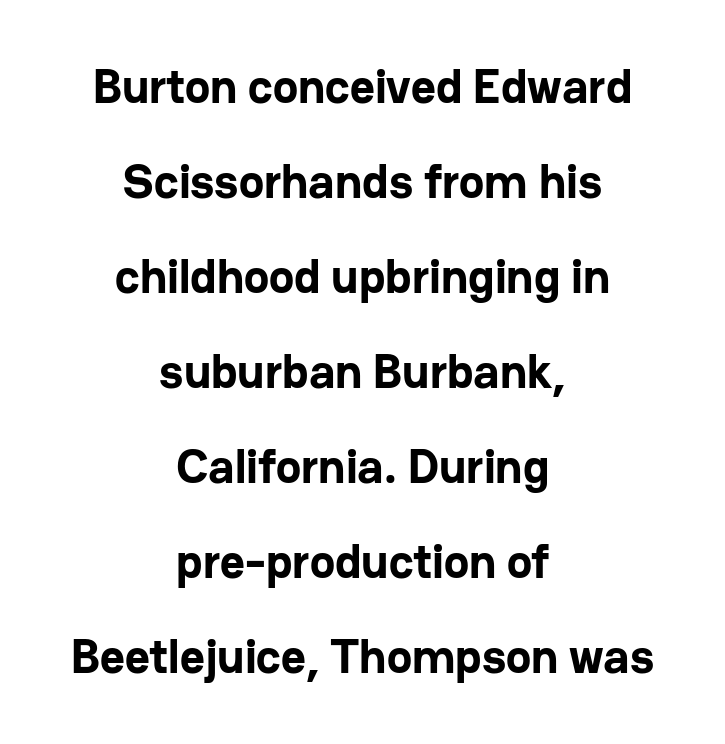
{"serif": "no", "italic": "no", "bold": "yes", "weight": "bold", "width": "normal", "stroke_contrast": "low", "x_height": "medium", "monospaced": "no", "underline": "no", "align": "center", "line_spacing": "loose", "line_spacing_ratio": 1.98, "letter_spacing": "normal", "letter_spacing_em": 0.0, "glyph_px": 48}
